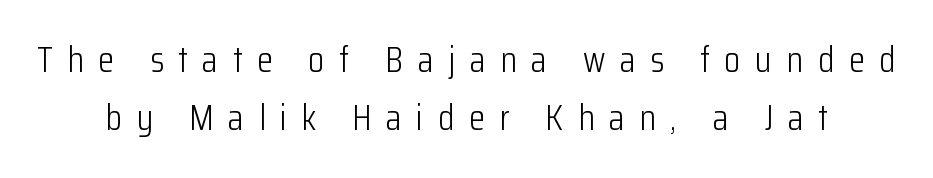
The space beneath each line is pristine and unruled. In terms of letterspacing, this is a distinctly airy, spread setting. Notice how the stems are strictly vertical — no italics here. These lines are rendered in a variable-pitch font. The rows are spaced the way most documents space them.
